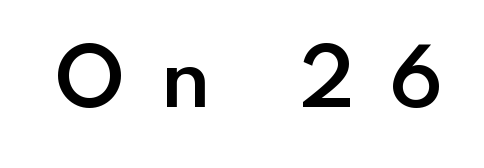
The image shows 76 px semibold sans-serif type, upright; set unusually wide letter spacing (+0.45 em), not underlined; low stroke contrast and a small x-height.
